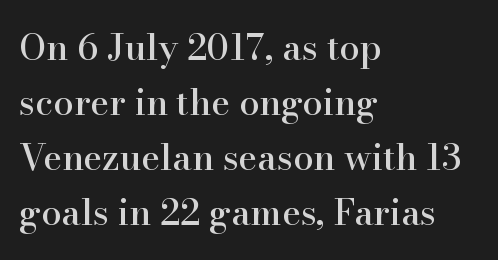
Little horizontal feet cap the strokes, marking this as serif type. The axis of the letterforms is exactly vertical. Check the space under the baseline: it is left empty. If you drew a ruler down the left edge, every line would touch it.
